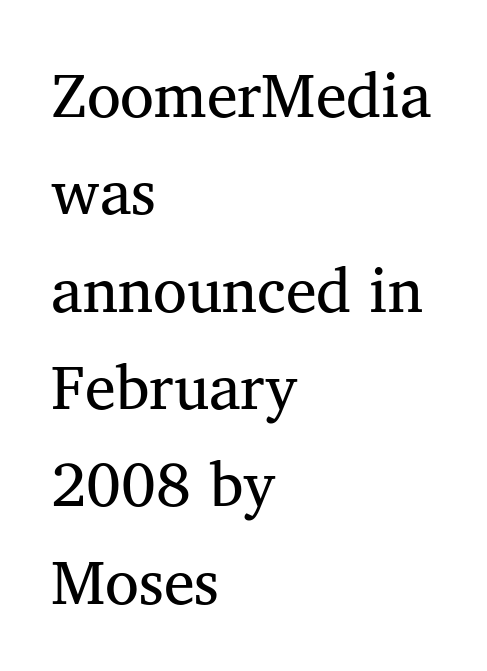
Font category for this specimen: serif. The block of text has a typical density, with ordinary space between rows. Note the varied advance widths — an 'i' is clearly narrower than an 'm'. Line starts are locked; line ends wander.
